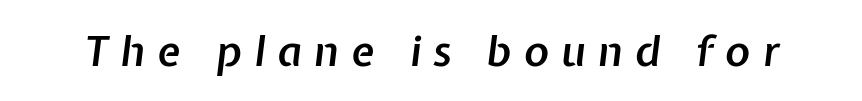
Its strokes are somewhat broadened, the hallmark of semibold type. Varying glyph widths throughout — classic text-font behaviour. The horizontal fit of the characters is loose and conspicuously gappy. Rendered with sloped, italic letterforms. The words here are not underlined.
